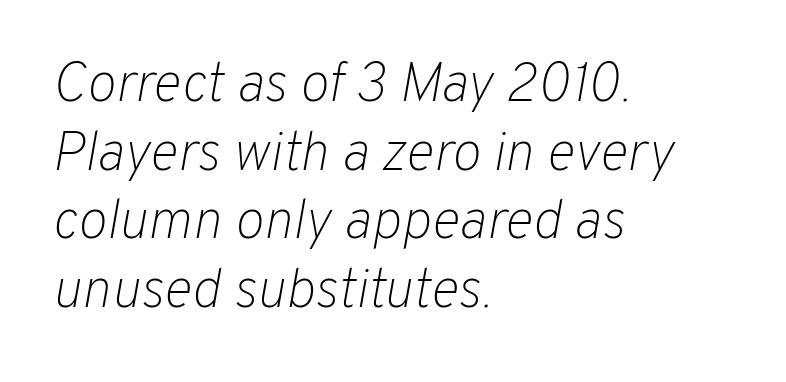
{"italic": "yes", "lean": "right", "slant_degrees": 10, "bold": "no", "weight": "light", "width": "normal", "stroke_contrast": "low", "x_height": "medium", "monospaced": "no", "underline": "no", "align": "left", "line_spacing": "normal", "line_spacing_ratio": 1.25, "letter_spacing": "normal", "letter_spacing_em": 0.0, "glyph_px": 55}
